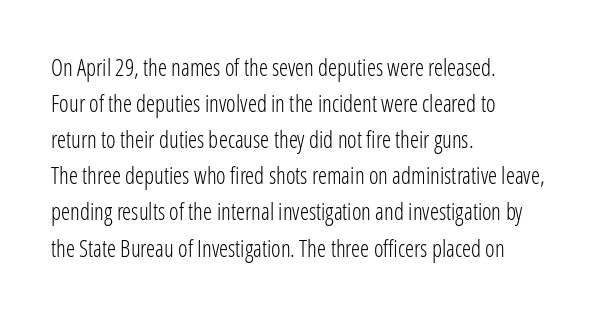
{"italic": "no", "bold": "no", "underline": "no", "align": "left", "line_spacing": "normal", "line_spacing_ratio": 1.57, "letter_spacing": "normal", "letter_spacing_em": 0.0, "glyph_px": 23}
